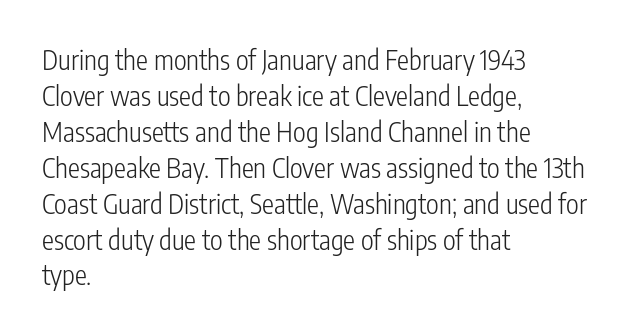
A clean baseline with only descenders dipping below it. The letters stand upright; this is a roman face. The letterforms sit shoulder to shoulder at normal distance. The compositor pushed each line to the left boundary.
